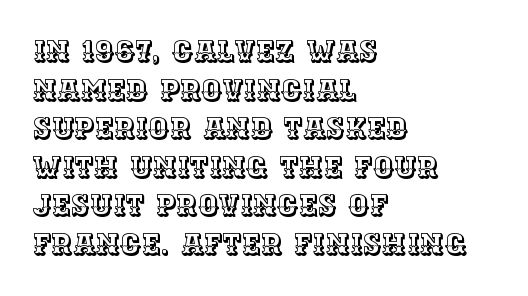
Q: Is the text italic (slanted)? A: No, it is upright.
Q: Is the text underlined? A: No.
Q: How is the paragraph aligned? A: Left-aligned.
Q: Is the spacing between letters normal or unusually wide? A: Normal.
Q: Is the spacing between lines tight, normal or loose? A: Normal.
Q: Width (condensed, normal, or wide)? A: Normal.
Q: x-height? A: Large.
Q: Monospaced? A: No.
